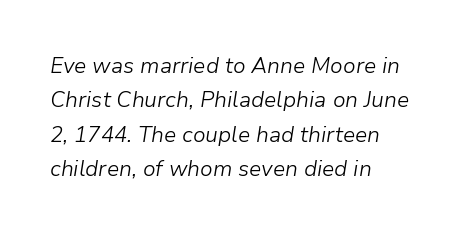
{"italic": "yes", "lean": "right", "slant_degrees": 9, "bold": "no", "underline": "no", "align": "left", "line_spacing": "normal", "line_spacing_ratio": 1.56, "letter_spacing": "normal", "letter_spacing_em": 0.0, "glyph_px": 22}
